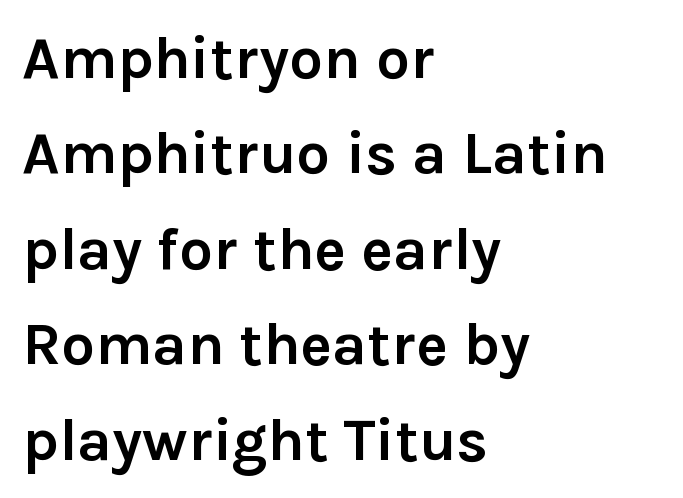
What weight is shown? A full bold with thick strokes. The space beneath each line is pristine and unruled. Regarding leading, the lines here are spaced in the standard way. What stands out about the letter spacing? Nothing — it is the standard amount.
